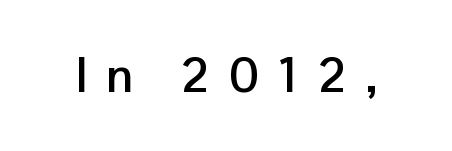
Q: Is the text bold? A: Yes.
Q: Is the text italic (slanted)? A: No, it is upright.
Q: Is the typeface a serif or a sans-serif typeface? A: Sans-serif.
Q: Is the text underlined? A: No.
Q: Is the spacing between letters normal or unusually wide? A: Unusually wide.
Q: Width (condensed, normal, or wide)? A: Normal.
Q: Stroke contrast? A: Low.
Q: x-height? A: Medium.
Q: Monospaced? A: No.
